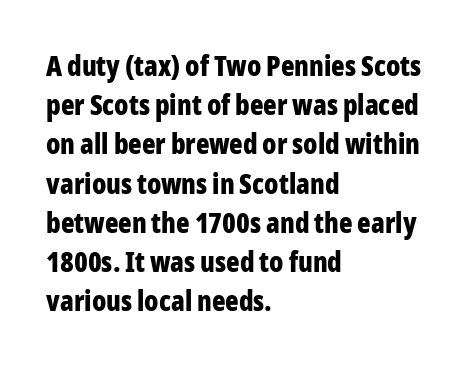
Q: Is the text bold? A: Yes.
Q: Is the text italic (slanted)? A: No, it is upright.
Q: Is the typeface a serif or a sans-serif typeface? A: Sans-serif.
Q: Is the text underlined? A: No.
Q: How is the paragraph aligned? A: Left-aligned.
Q: Is the spacing between letters normal or unusually wide? A: Normal.
Q: Is the spacing between lines tight, normal or loose? A: Normal.
Q: Width (condensed, normal, or wide)? A: Condensed.
Q: Stroke contrast? A: Low.
Q: x-height? A: Medium.
Q: Monospaced? A: No.
